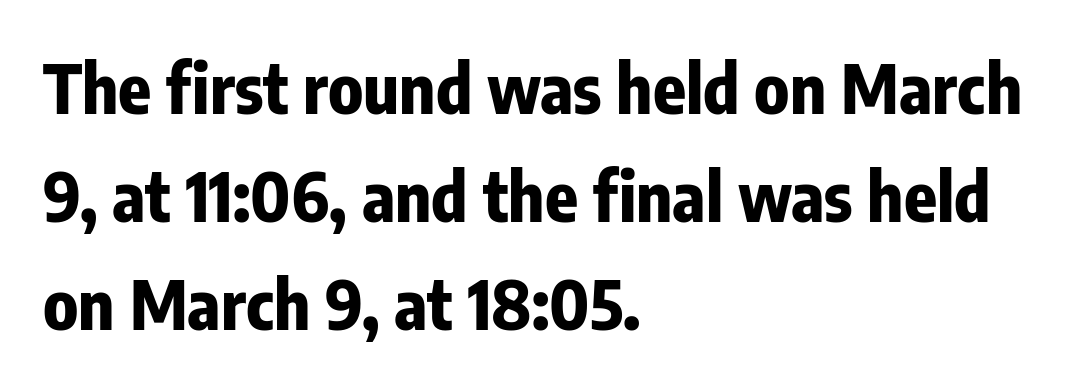
{"serif": "no", "italic": "no", "bold": "yes", "weight": "bold", "width": "condensed", "stroke_contrast": "low", "x_height": "medium", "monospaced": "no", "underline": "no", "align": "left", "line_spacing": "normal", "line_spacing_ratio": 1.59, "letter_spacing": "normal", "letter_spacing_em": 0.0, "glyph_px": 68}
